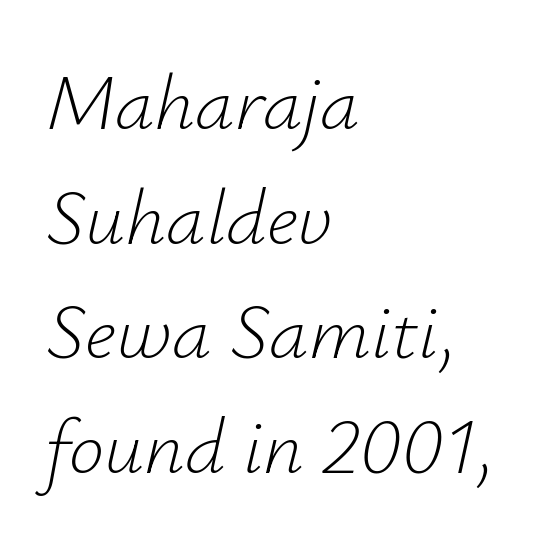
The image shows 79 px light type, italic (leaning right); set left-aligned, normal line spacing (1.45x), normal letter spacing, not underlined; low stroke contrast and a small x-height.
